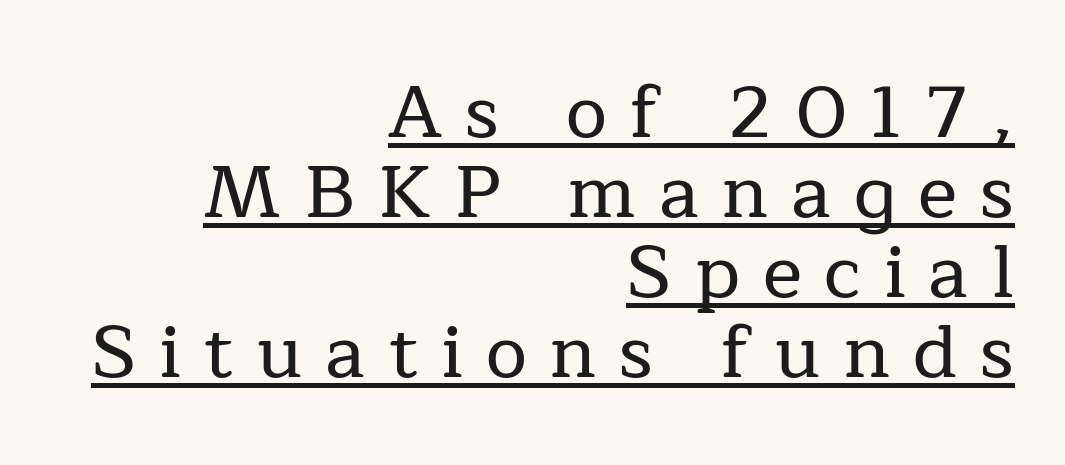
The image shows 74 px serif type, upright; set right-aligned, tight line spacing (1.08x), unusually wide letter spacing (+0.31 em), underlined; low stroke contrast and a medium x-height.
